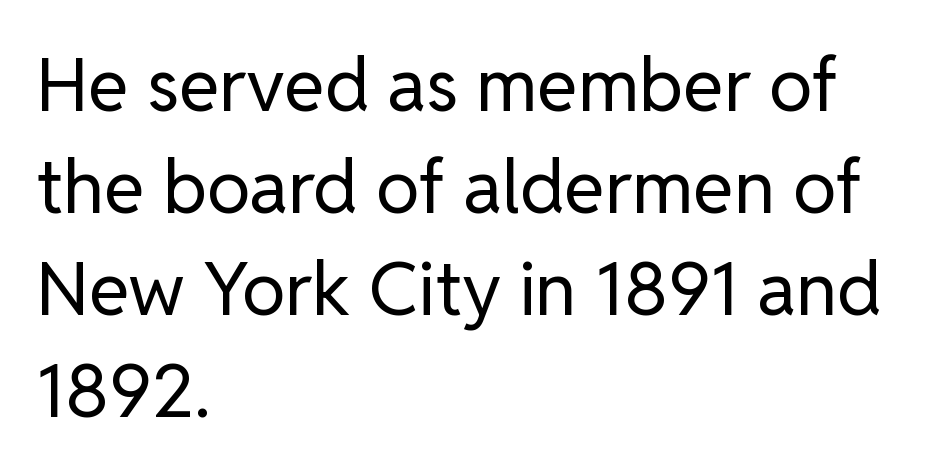
{"serif": "no", "italic": "no", "bold": "no", "weight": "regular", "width": "normal", "stroke_contrast": "low", "x_height": "medium", "monospaced": "no", "underline": "no", "align": "left", "line_spacing": "normal", "line_spacing_ratio": 1.38, "letter_spacing": "normal", "letter_spacing_em": 0.0, "glyph_px": 74}
